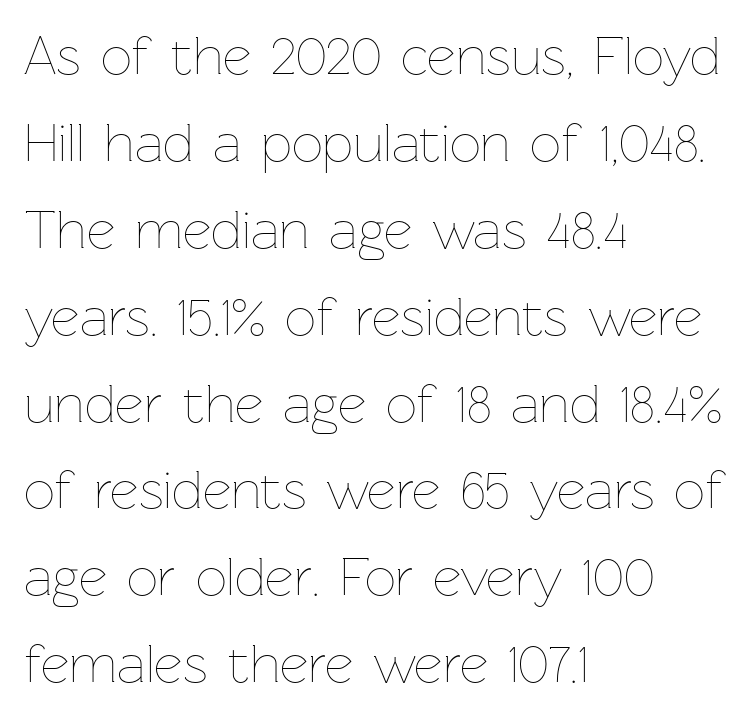
Here the designer chose a conventional face with non-uniform glyph widths. Summary of weight: not heavy and not bold. Notice how the stems are strictly vertical — no italics here. Normally led — the rows are evenly, conventionally spaced.
